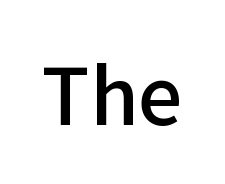
{"serif": "no", "italic": "no", "bold": "semi", "weight": "semibold", "width": "normal", "stroke_contrast": "low", "x_height": "medium", "monospaced": "no", "underline": "no", "letter_spacing": "normal", "letter_spacing_em": 0.0, "glyph_px": 78}
